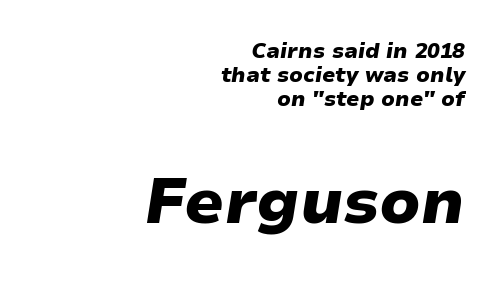
In terms of posture, this sample is oblique. The emphasis by scale lands on block number two, below. Each letter keeps its own natural width here, so spacing adapts to shape. In terms of leading, this rendering errs on the cramped side. Just letters on the line, the space beneath them empty.
